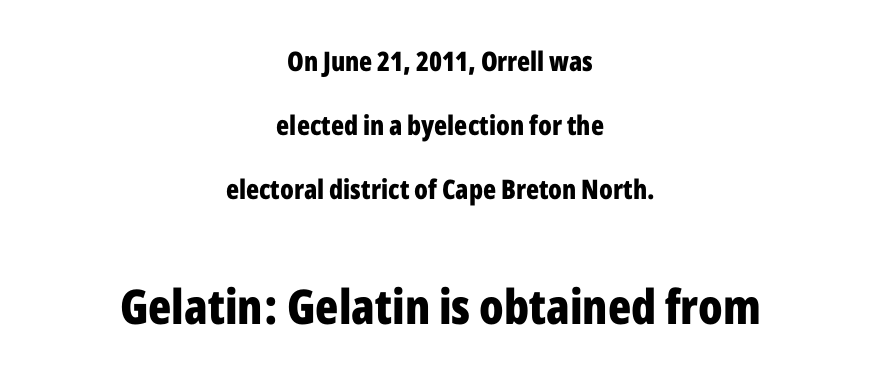
{"serif": "no", "italic": "no", "bold": "yes", "weight": "bold", "width": "condensed", "stroke_contrast": "low", "x_height": "medium", "monospaced": "no", "underline": "no", "align": "center", "line_spacing": "loose", "line_spacing_ratio": 2.37, "letter_spacing": "normal", "letter_spacing_em": 0.0, "larger_block": "second", "size_ratio": 1.78, "glyph_px": 48}
